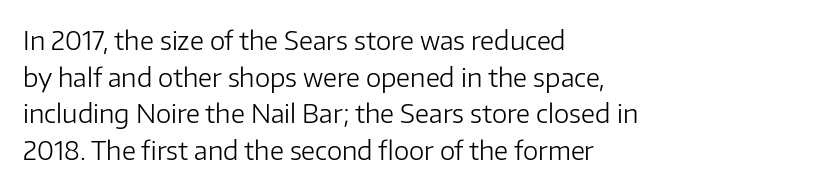
The image shows 26 px text type, upright; set left-aligned, normal line spacing (1.41x), normal letter spacing, not underlined.
